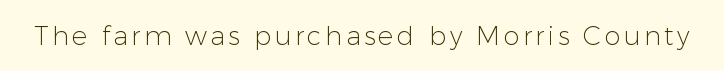
Q: Is the text bold? A: No.
Q: Is the text italic (slanted)? A: No, it is upright.
Q: Is the text underlined? A: No.
